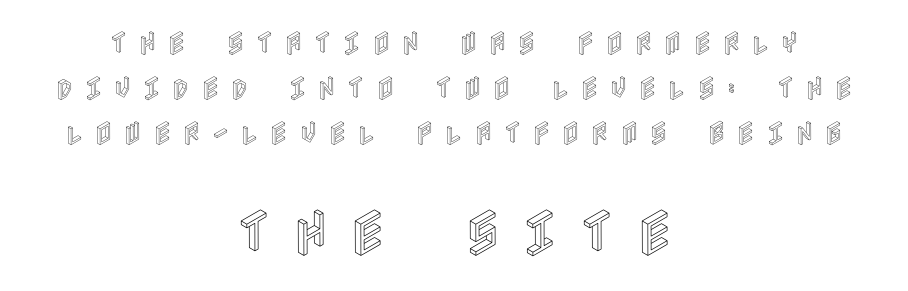
{"italic": "no", "width": "condensed", "x_height": "large", "underline": "no", "align": "center", "line_spacing_ratio": 1.73, "letter_spacing": "wide", "letter_spacing_em": 0.39, "larger_block": "second", "size_ratio": 1.96, "glyph_px": 51}
